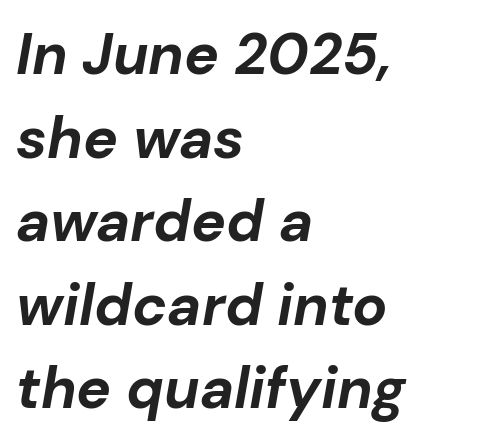
The glyphs look as if they've been sheared to an angle. Lines of text with bare space underneath. Think of a printed novel: that variable character pitch is what you see here. The passage shown has conventional tracking throughout. The lines in this sample share a left origin and differ only in where they stop.
